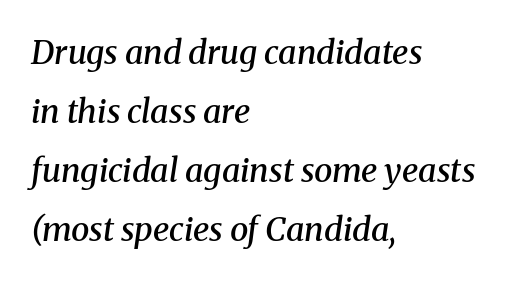
The image shows 33 px semibold serif type, italic (leaning right); set left-aligned, line spacing 1.79x, normal letter spacing, not underlined; medium stroke contrast and a medium x-height.
